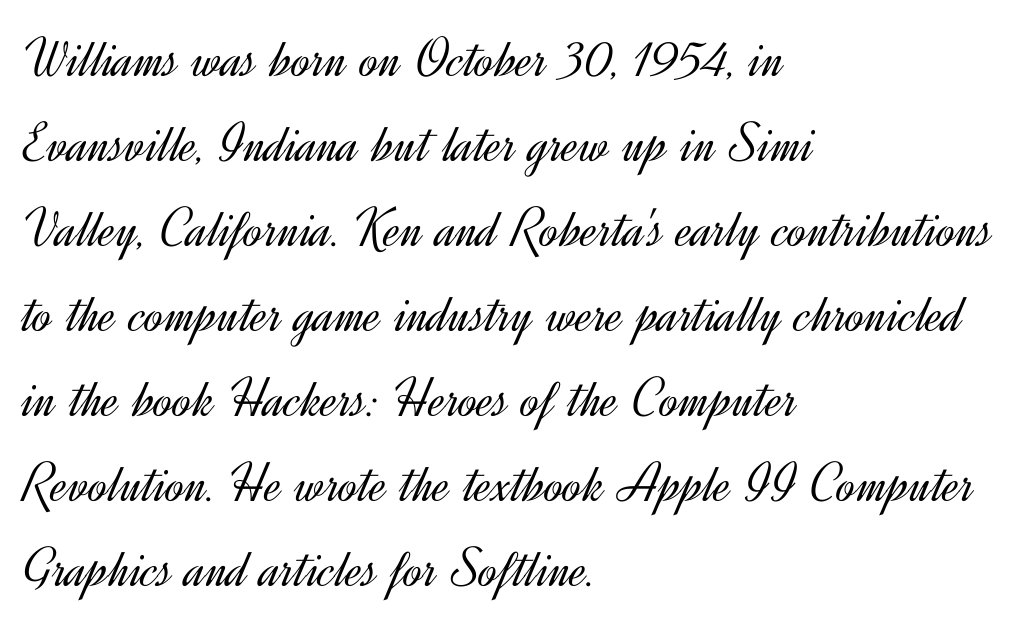
{"serif": "no", "bold": "no", "weight": "light", "width": "normal", "x_height": "small", "monospaced": "no", "underline": "no", "align": "left", "line_spacing": "normal", "line_spacing_ratio": 1.49, "letter_spacing": "normal", "letter_spacing_em": 0.0, "glyph_px": 57}
